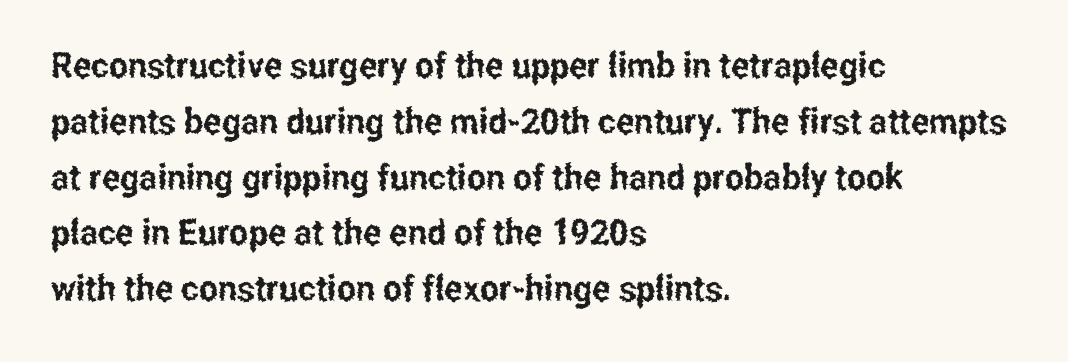
{"serif": "no", "italic": "no", "width": "condensed", "stroke_contrast": "low", "x_height": "medium", "monospaced": "no", "underline": "no", "align": "left", "line_spacing": "normal", "line_spacing_ratio": 1.55, "letter_spacing": "normal", "letter_spacing_em": 0.0, "glyph_px": 36}
